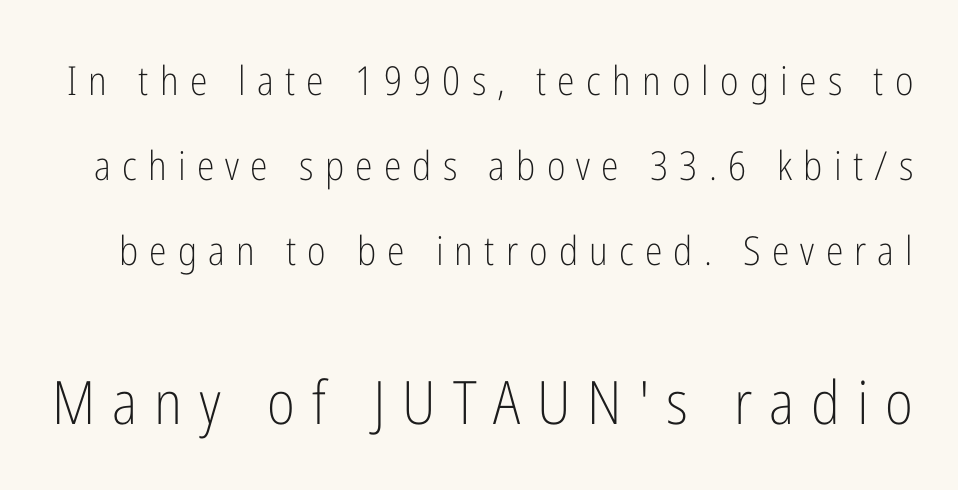
{"serif": "no", "italic": "no", "bold": "no", "weight": "light", "width": "condensed", "stroke_contrast": "low", "x_height": "medium", "monospaced": "no", "underline": "no", "line_spacing": "loose", "line_spacing_ratio": 2.13, "letter_spacing": "wide", "letter_spacing_em": 0.28, "larger_block": "second", "size_ratio": 1.5, "glyph_px": 60}
